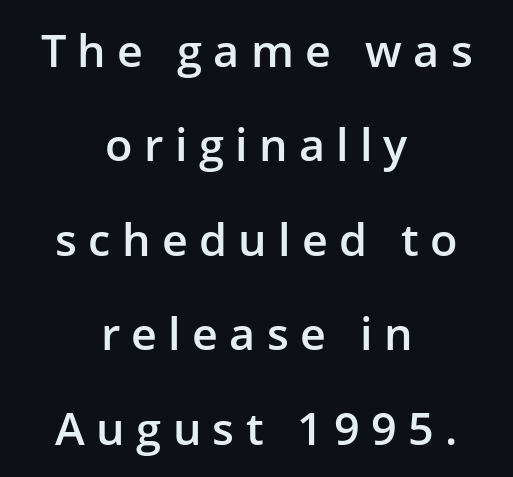
{"serif": "no", "italic": "no", "bold": "semi", "weight": "semibold", "width": "normal", "stroke_contrast": "low", "x_height": "medium", "monospaced": "no", "underline": "no", "align": "center", "line_spacing": "loose", "line_spacing_ratio": 2.1, "letter_spacing": "wide", "letter_spacing_em": 0.25, "glyph_px": 45}
